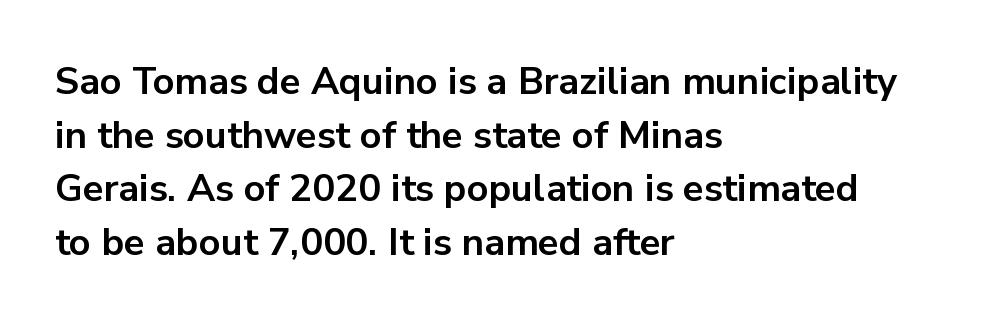
Short and long lines alike share a common starting point at left. Observe the absence of serifs on each vertical stroke in this sample. A typesetter would mark this as roman, not italic. The rendering uses a moderate line-height, typical for paragraphs. Proportional: the letters do not fall into vertical columns.
